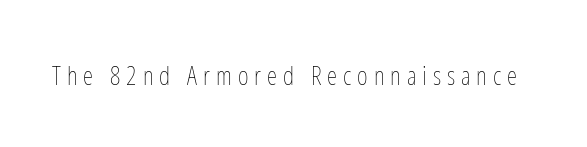
A typesetter would call this heavily tracked-out type. The font sits on the lighter half of the weight spectrum, regular included. Check the space under the baseline: it is left empty. The lettering holds an erect, upright posture throughout.
